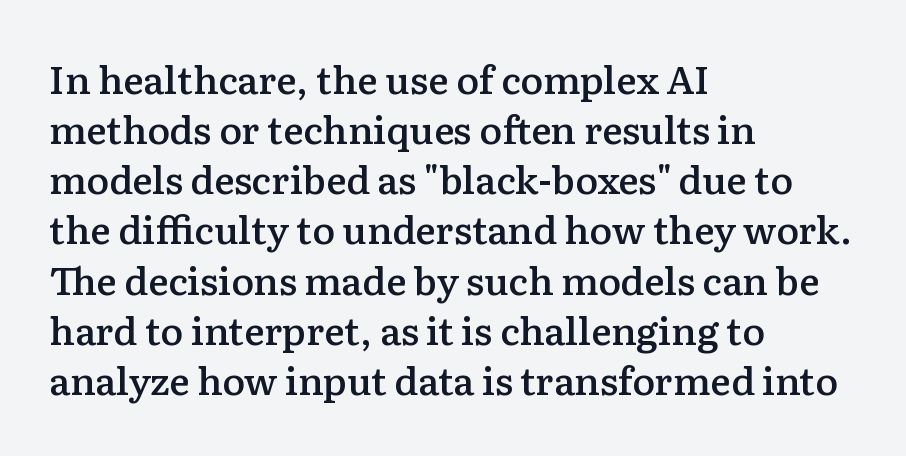
Leading: standard. Glance below the letters and you will spot only blank space. You could not count columns in this text — the font is proportionally spaced. Look at the tracking — it's just the regular setting, nothing added. Line starts are locked; line ends wander. Every character sits straight up, as roman type does.
